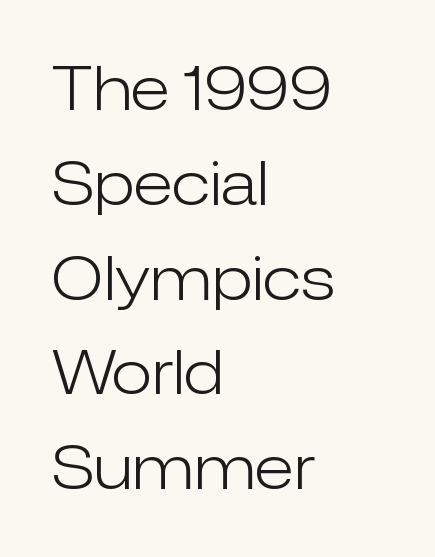
Q: Is the text bold? A: No.
Q: Is the text italic (slanted)? A: No, it is upright.
Q: Is the typeface a serif or a sans-serif typeface? A: Sans-serif.
Q: Is the text underlined? A: No.
Q: How is the paragraph aligned? A: Left-aligned.
Q: Is the spacing between letters normal or unusually wide? A: Normal.
Q: Is the spacing between lines tight, normal or loose? A: Normal.
Q: Width (condensed, normal, or wide)? A: Normal.
Q: Stroke contrast? A: Low.
Q: x-height? A: Medium.
Q: Monospaced? A: No.
